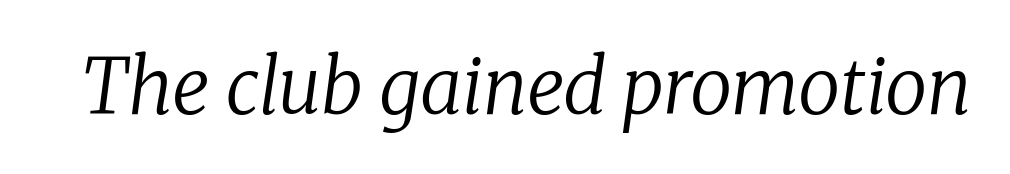
Q: Is the text bold? A: No.
Q: Is the text italic (slanted)? A: Yes, it leans right by about 8 degrees.
Q: Is the typeface a serif or a sans-serif typeface? A: Serif.
Q: Is the text underlined? A: No.
Q: Is the spacing between letters normal or unusually wide? A: Normal.
Q: Width (condensed, normal, or wide)? A: Normal.
Q: Stroke contrast? A: Low.
Q: x-height? A: Medium.
Q: Monospaced? A: No.
